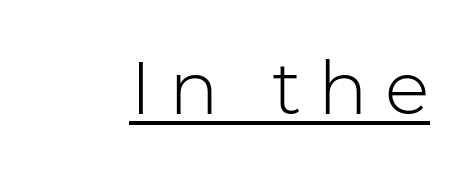
{"serif": "no", "italic": "no", "bold": "no", "weight": "light", "width": "normal", "stroke_contrast": "low", "x_height": "medium", "monospaced": "no", "underline": "yes", "letter_spacing": "wide", "letter_spacing_em": 0.23, "glyph_px": 74}
